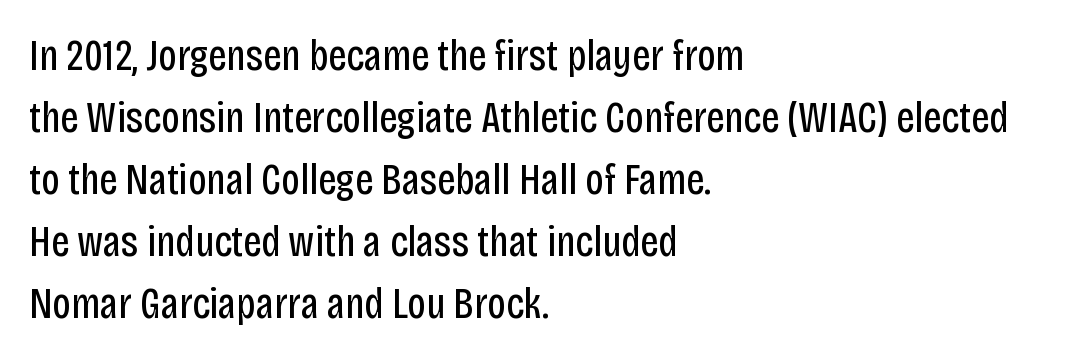
Stroke thickness stays within the range of a standard reading face or lighter. The rendering shows plain stroke endings on the letterforms — a sans-serif design. Tracking value appears to be zero — textbook default spacing. Whoever set this chose a conventional vertical rhythm. Honestly, there is no underline to notice here at all. The font's upright variant was chosen for this text.
